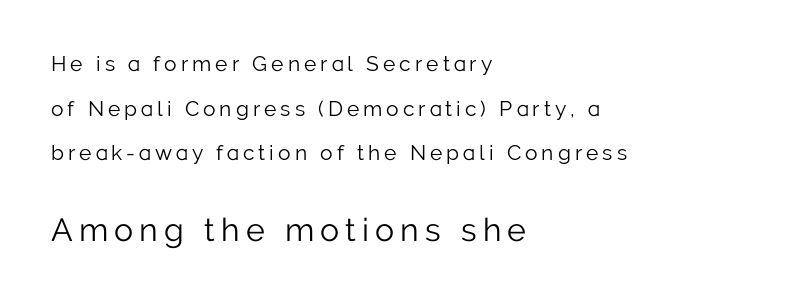
Look at the glyph heights: the lower group is clearly the bigger setting. This rendering features lettering with no underline. Vertically, the passage feels expansive, rows floating well apart. This rendering employs a face without finishing strokes, i.e., a sans-serif. Nope, not italic — everything's standing straight. Is this a fixed-width face? No — the glyphs have proportional, varying widths.
